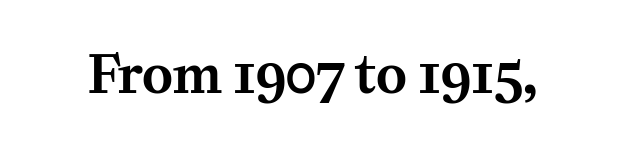
{"serif": "yes", "italic": "no", "width": "normal", "stroke_contrast": "medium", "x_height": "medium", "monospaced": "no", "underline": "no", "letter_spacing": "normal", "letter_spacing_em": 0.0, "glyph_px": 52}
